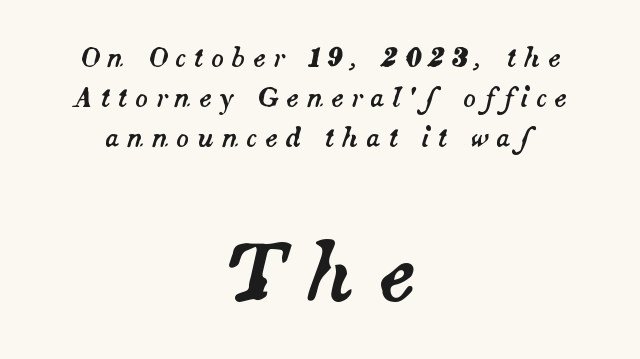
Q: Is the text italic (slanted)? A: Yes, it leans right by about 14 degrees.
Q: Is the text underlined? A: No.
Q: How is the paragraph aligned? A: Centered.
Q: Is the spacing between letters normal or unusually wide? A: Unusually wide.
Q: Is the spacing between lines tight, normal or loose? A: Normal.
Q: Which block of text is set in a larger size, the first (top) or the second (bottom)? A: The second (bottom) one.
Q: Width (condensed, normal, or wide)? A: Normal.
Q: Stroke contrast? A: Medium.
Q: x-height? A: Small.
Q: Monospaced? A: No.
